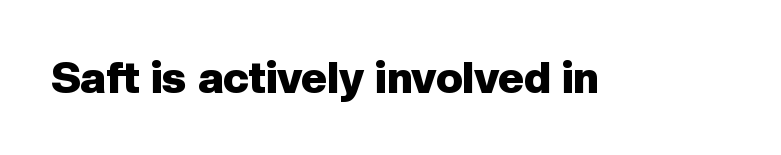
{"serif": "no", "italic": "no", "bold": "yes", "weight": "heavy", "width": "normal", "stroke_contrast": "low", "x_height": "medium", "monospaced": "no", "underline": "no", "letter_spacing": "normal", "letter_spacing_em": 0.0, "glyph_px": 44}
